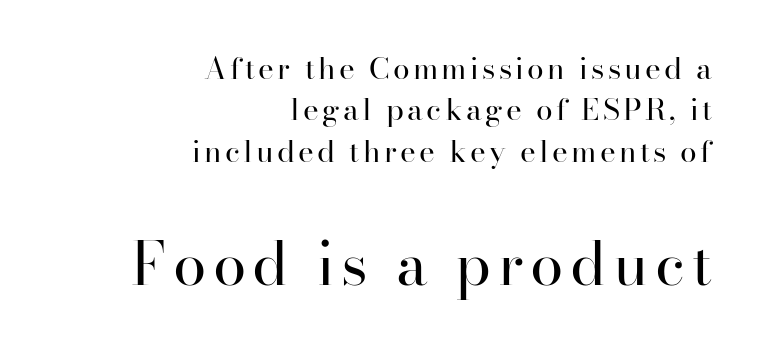
The image shows 60 px regular-weight serif type, upright; set right-aligned, normal line spacing (1.38x), not underlined; the second (bottom) block is 2.0x larger; high stroke contrast and a small x-height.
